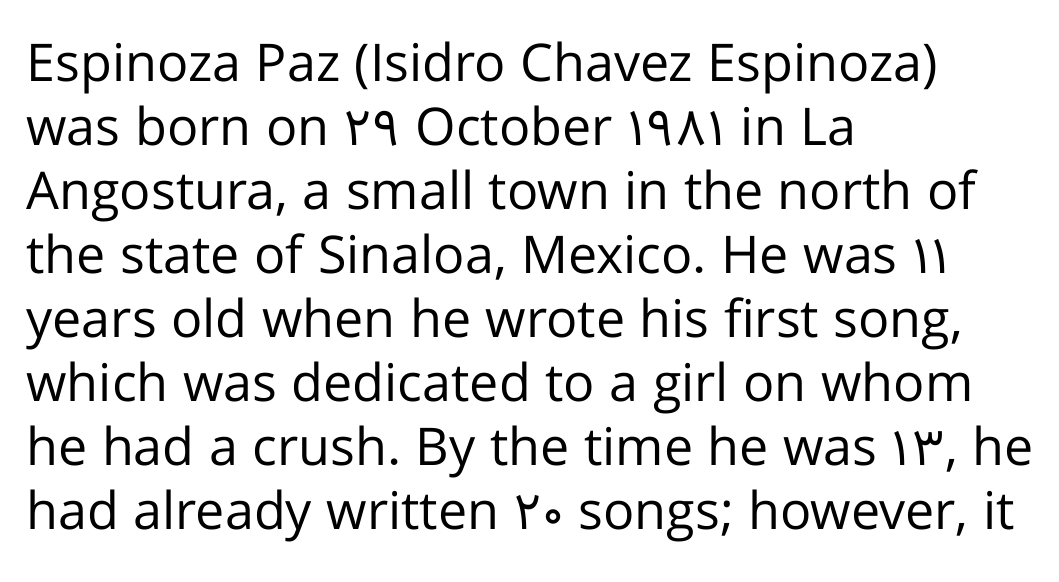
Q: Is the text bold? A: No.
Q: Is the text italic (slanted)? A: No, it is upright.
Q: Is the typeface a serif or a sans-serif typeface? A: Sans-serif.
Q: Is the text underlined? A: No.
Q: How is the paragraph aligned? A: Left-aligned.
Q: Is the spacing between letters normal or unusually wide? A: Normal.
Q: Width (condensed, normal, or wide)? A: Normal.
Q: Stroke contrast? A: Low.
Q: x-height? A: Medium.
Q: Monospaced? A: No.
